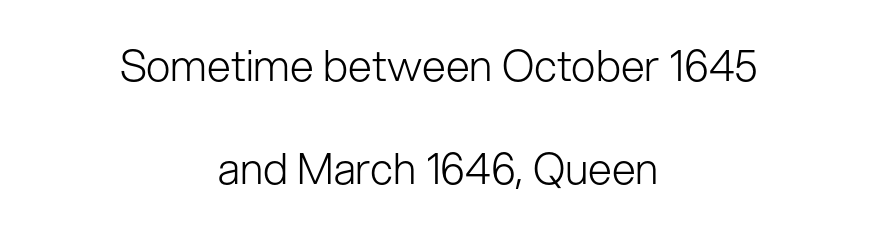
The image shows 43 px light sans-serif type, upright; set centered, loose line spacing (2.39x), normal letter spacing, not underlined; low stroke contrast and a medium x-height.
